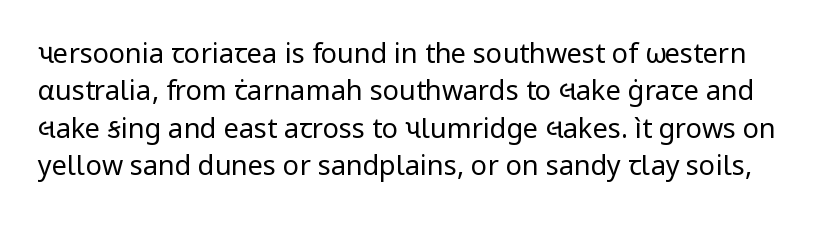
{"italic": "no", "bold": "no", "underline": "no", "line_spacing": "normal", "line_spacing_ratio": 1.38, "letter_spacing": "normal", "letter_spacing_em": 0.0, "glyph_px": 27}
